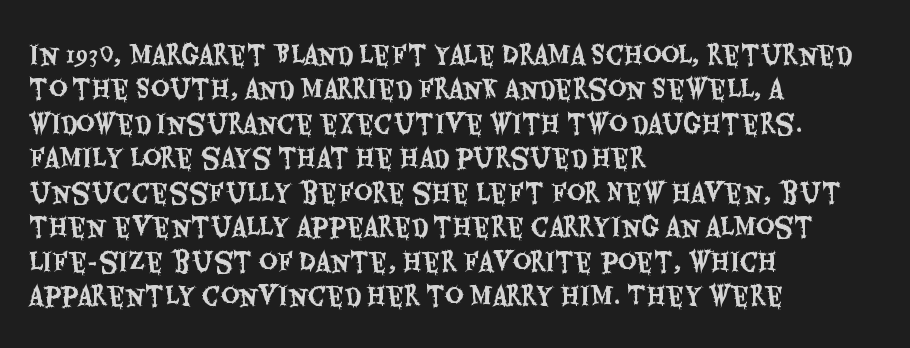
The image shows 25 px text type, upright; set left-aligned, normal line spacing (1.38x), normal letter spacing, not underlined.
